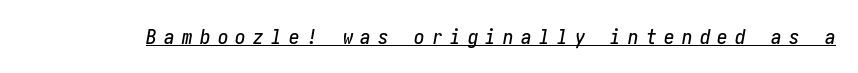
Notice how the stems are inclined rather than vertical — that's the hallmark of italics. The gaps between neighbouring characters are conspicuously large. The sample's only ornament is a line tracing under the words.
